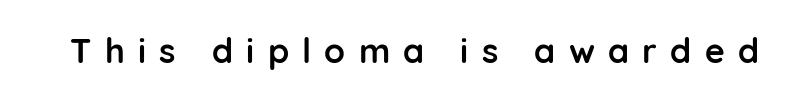
The image shows 34 px semibold sans-serif type, upright; set unusually wide letter spacing (+0.39 em), not underlined; low stroke contrast and a medium x-height.
